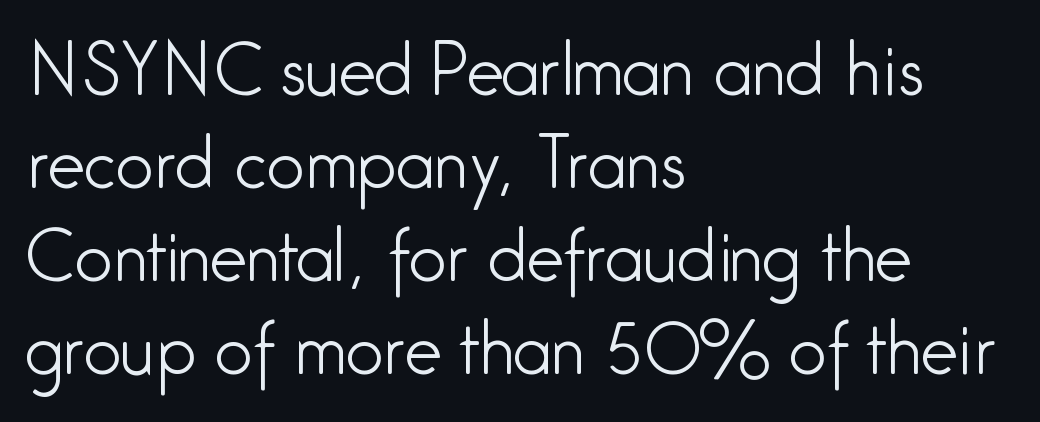
{"serif": "no", "italic": "no", "bold": "no", "weight": "light", "width": "condensed", "stroke_contrast": "low", "x_height": "medium", "monospaced": "no", "underline": "no", "align": "left", "line_spacing": "normal", "line_spacing_ratio": 1.39, "letter_spacing": "normal", "letter_spacing_em": 0.0, "glyph_px": 67}
